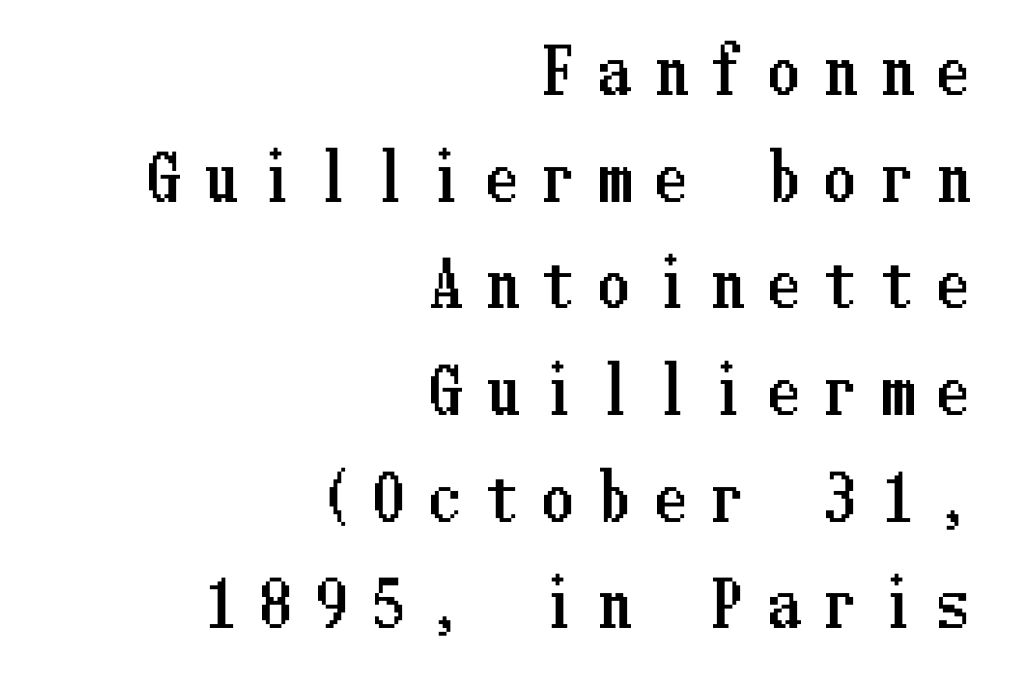
The zone under the glyphs is completely vacant. Line endings align vertically; line beginnings do not. Tracking here is generous; glyphs stand well apart from one another. The lettering holds an erect, upright posture throughout.
